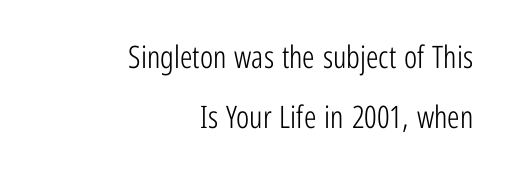
{"serif": "no", "italic": "no", "bold": "no", "weight": "light", "width": "condensed", "stroke_contrast": "low", "x_height": "medium", "monospaced": "no", "underline": "no", "align": "right", "line_spacing": "loose", "line_spacing_ratio": 1.94, "letter_spacing": "normal", "letter_spacing_em": 0.0, "glyph_px": 31}
